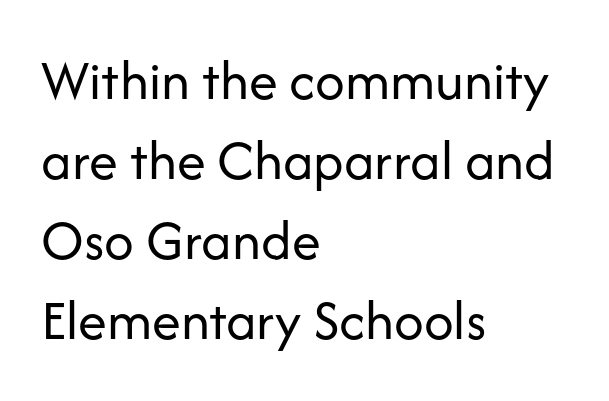
Q: Is the text bold? A: No.
Q: Is the text italic (slanted)? A: No, it is upright.
Q: Is the typeface a serif or a sans-serif typeface? A: Sans-serif.
Q: Is the text underlined? A: No.
Q: How is the paragraph aligned? A: Left-aligned.
Q: Is the spacing between letters normal or unusually wide? A: Normal.
Q: Is the spacing between lines tight, normal or loose? A: Normal.
Q: Width (condensed, normal, or wide)? A: Normal.
Q: Stroke contrast? A: Low.
Q: x-height? A: Medium.
Q: Monospaced? A: No.
